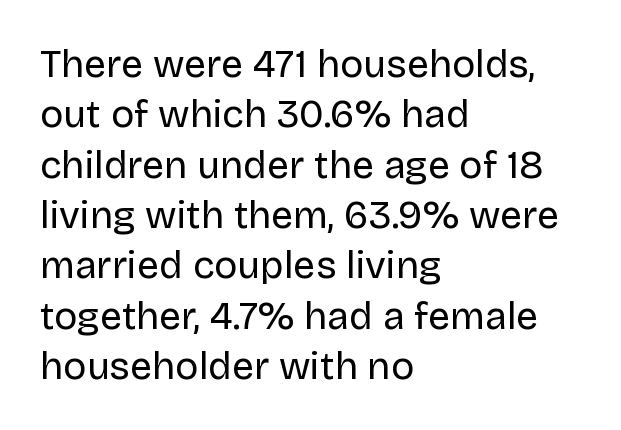
Heft: none added — not bold. Regarding serifs, this sample does without them. This block has exactly the height ordinary leading produces. Lines of text with bare space underneath. The letters advance in unequal steps, a hallmark of proportional type. Notice how the passage keeps a crisp vertical edge on the left only.
